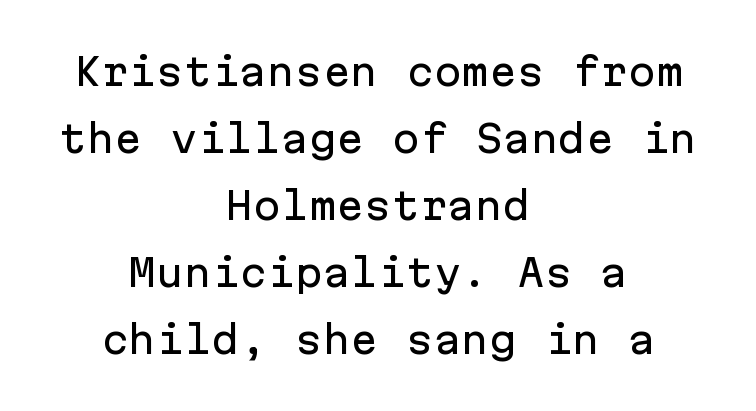
The image shows 37 px sans-serif type, upright, monospaced; set centered, line spacing 1.81x, normal letter spacing, not underlined; low stroke contrast and a medium x-height.
